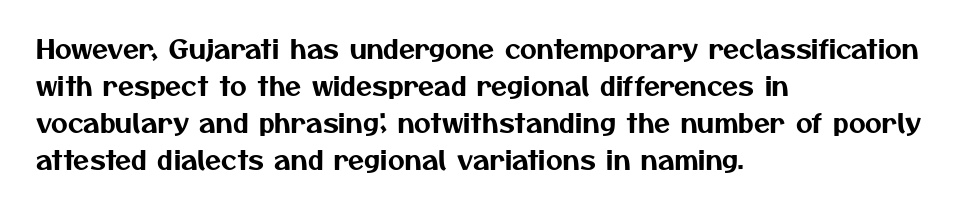
Honestly, the row spacing looks completely unremarkable. Every row of glyphs begins at an identical x-position on the left. The strip under each line holds only bare page. Here the glyphs are tracked normally, forming tight word shapes.
